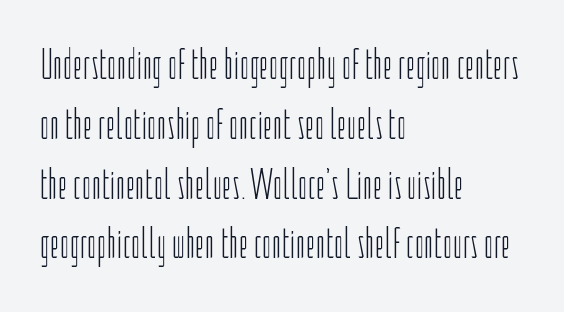
{"serif": "no", "italic": "no", "bold": "no", "weight": "light", "width": "condensed", "stroke_contrast": "low", "x_height": "medium", "monospaced": "no", "underline": "no", "align": "left", "line_spacing": "normal", "line_spacing_ratio": 1.39, "letter_spacing": "normal", "letter_spacing_em": 0.0, "glyph_px": 43}
